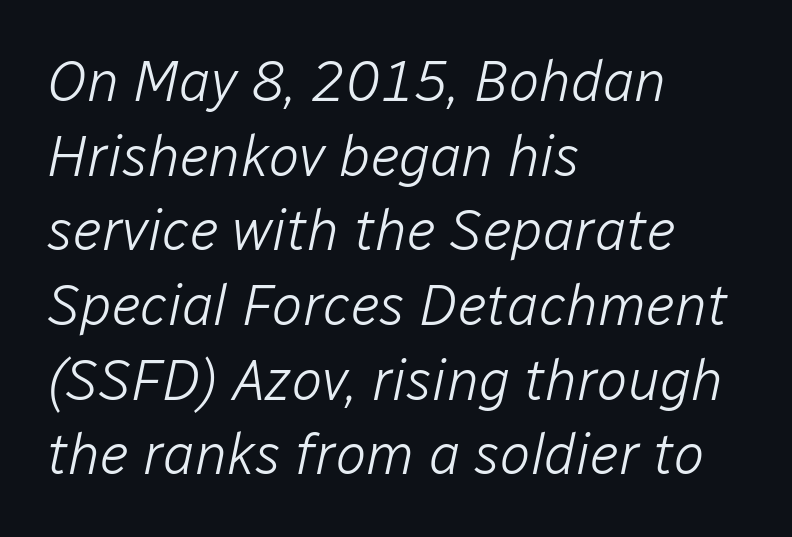
{"italic": "yes", "lean": "right", "slant_degrees": 12, "bold": "no", "weight": "light", "width": "normal", "stroke_contrast": "low", "x_height": "medium", "monospaced": "no", "underline": "no", "align": "left", "line_spacing": "normal", "line_spacing_ratio": 1.31, "letter_spacing": "normal", "letter_spacing_em": 0.0, "glyph_px": 57}
